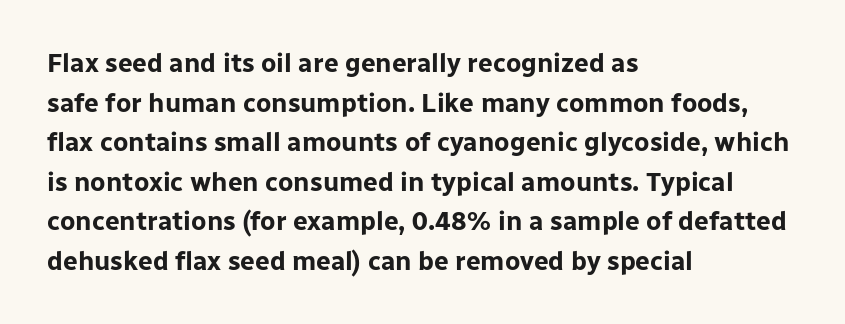
Line spacing here is normal. Words float on clear page, feet unadorned. Each glyph is drawn with heavy, bold strokes. There is no visible air inserted between adjacent glyphs. These lines are set flush left with a ragged right edge. This is roman type, the default non-slanted kind.
